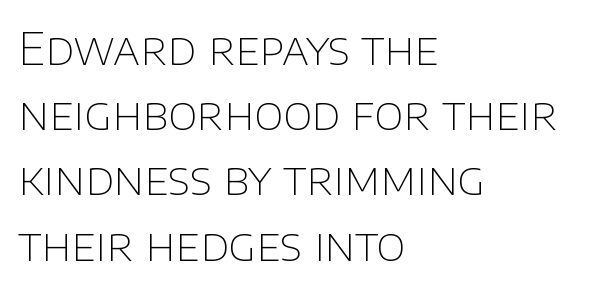
{"serif": "no", "italic": "no", "bold": "no", "weight": "thin", "width": "normal", "stroke_contrast": "low", "x_height": "large", "monospaced": "no", "underline": "no", "align": "left", "line_spacing": "normal", "line_spacing_ratio": 1.45, "letter_spacing": "normal", "letter_spacing_em": 0.0, "glyph_px": 45}
